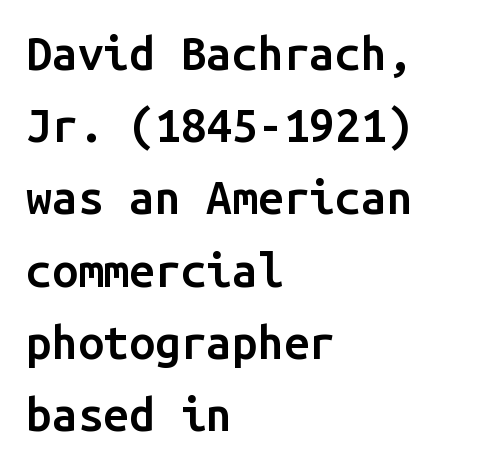
The image shows 46 px semibold sans-serif type, upright, monospaced; set left-aligned, normal line spacing (1.57x), normal letter spacing, not underlined; low stroke contrast and a medium x-height.
